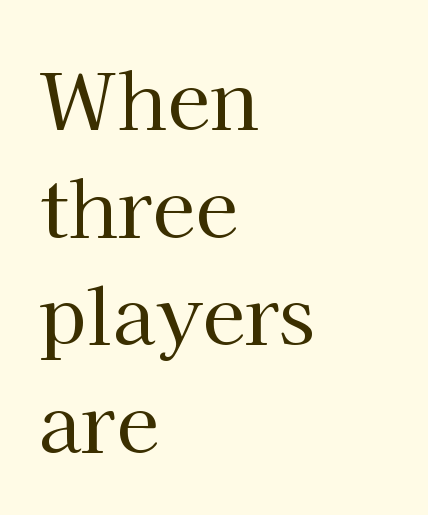
Q: Is the text bold? A: No.
Q: Is the text italic (slanted)? A: No, it is upright.
Q: Is the typeface a serif or a sans-serif typeface? A: Serif.
Q: Is the text underlined? A: No.
Q: How is the paragraph aligned? A: Left-aligned.
Q: Is the spacing between letters normal or unusually wide? A: Normal.
Q: Is the spacing between lines tight, normal or loose? A: Normal.
Q: Width (condensed, normal, or wide)? A: Normal.
Q: Stroke contrast? A: High.
Q: x-height? A: Medium.
Q: Monospaced? A: No.
